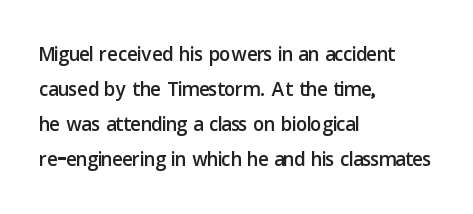
Note the varied advance widths — an 'i' is clearly narrower than an 'm'. Spacing between characters is what you'd get straight out of the box. Is this a sans? Yes — the strokes have no serifs. The line-height multiplier appears to be the usual default. You can tell it's not italic because the verticals are truly vertical.
